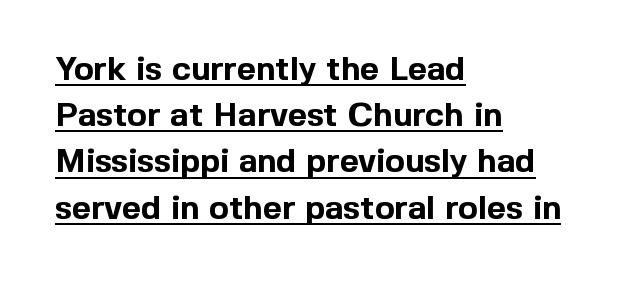
Alignment: flush left. These lines are composed in type without serifs. Proportional: the letters do not fall into vertical columns. Quick note: underline on.
